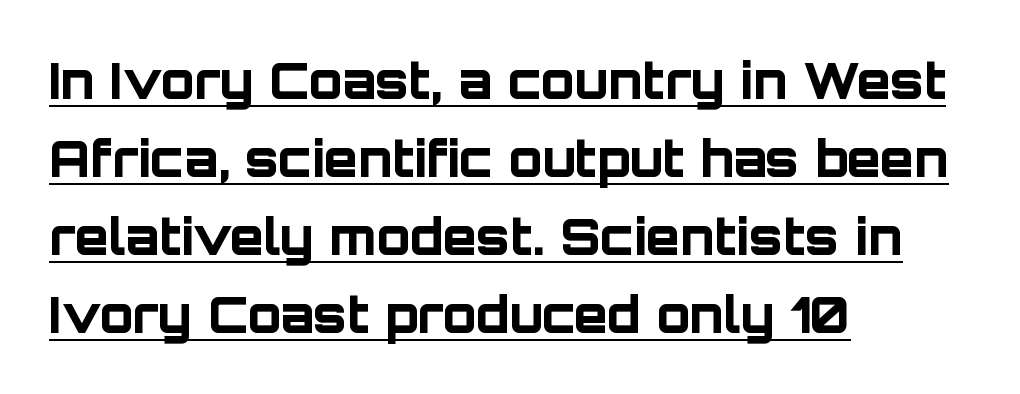
The image shows 49 px bold sans-serif type, upright; set left-aligned, normal line spacing (1.59x), normal letter spacing, underlined; low stroke contrast and a large x-height.
